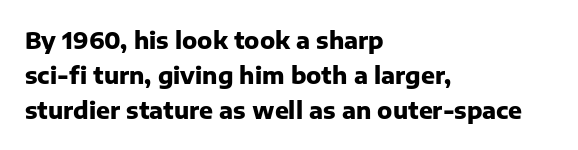
A normal amount of white space separates one row of letters from the next. The lines in this sample share a left origin and differ only in where they stop. Characters follow at the spacing the type designer built in. In terms of weight, the rendering is a true, heavy bold.
